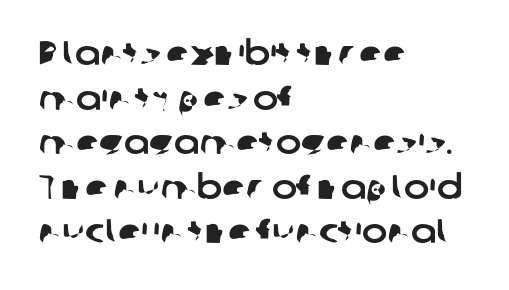
The image shows 34 px sans-serif type; set left-aligned, normal line spacing (1.31x), normal letter spacing, not underlined; low stroke contrast and a medium x-height.
